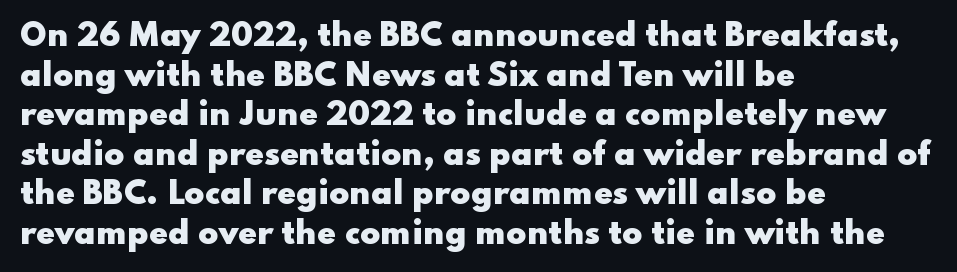
Underline: absent. The passage is arranged the way most books set body copy — flush left. These lines sit exactly where default settings would place them. Emphasis by weight is at full strength: bold. The tracking reads as untouched default to a designer's eye. Grotesque or geometric, the face here clearly has no serifs.
